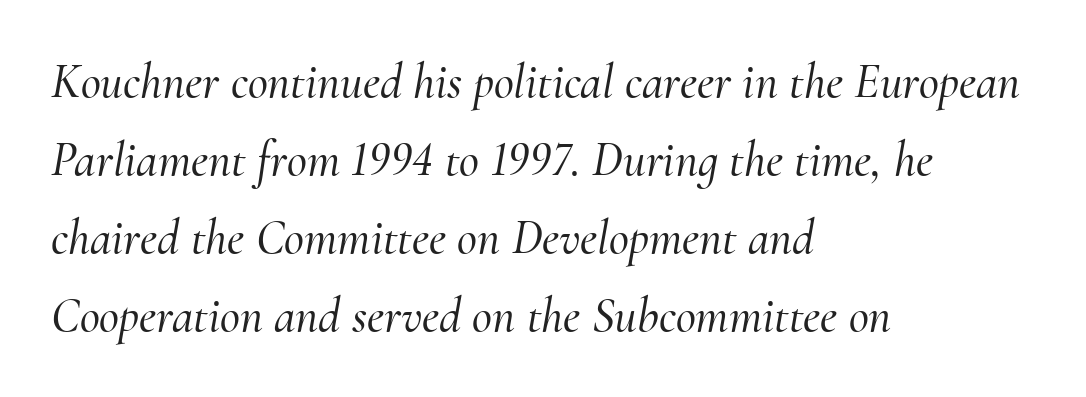
Q: Is the text italic (slanted)? A: Yes, it leans right by about 10 degrees.
Q: Is the typeface a serif or a sans-serif typeface? A: Serif.
Q: Is the text underlined? A: No.
Q: How is the paragraph aligned? A: Left-aligned.
Q: Is the spacing between letters normal or unusually wide? A: Normal.
Q: Is the spacing between lines tight, normal or loose? A: Normal.
Q: Width (condensed, normal, or wide)? A: Normal.
Q: Stroke contrast? A: Medium.
Q: x-height? A: Small.
Q: Monospaced? A: No.
